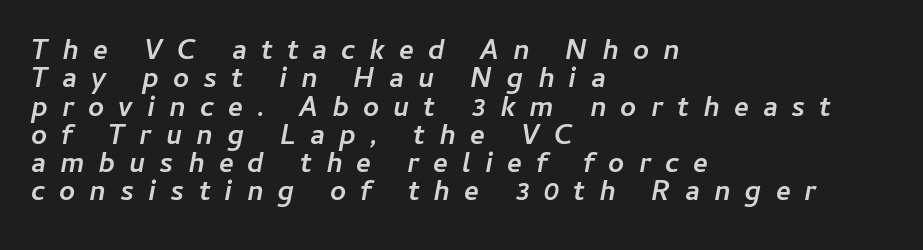
Q: Is the text bold? A: Yes.
Q: Is the text italic (slanted)? A: Yes, it leans right by about 11 degrees.
Q: Is the text underlined? A: No.
Q: How is the paragraph aligned? A: Left-aligned.
Q: Is the spacing between letters normal or unusually wide? A: Unusually wide.
Q: Is the spacing between lines tight, normal or loose? A: Tight.
Q: Width (condensed, normal, or wide)? A: Normal.
Q: Stroke contrast? A: Low.
Q: x-height? A: Medium.
Q: Monospaced? A: No.
